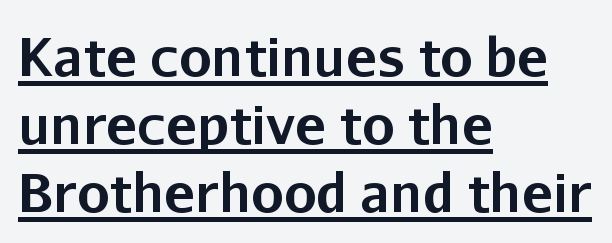
The image shows 52 px bold sans-serif type, upright; set left-aligned, normal line spacing (1.31x), normal letter spacing, underlined; low stroke contrast and a medium x-height.
